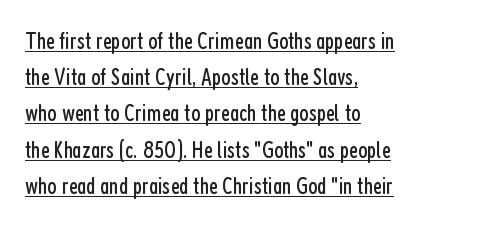
The image shows 24 px text type, upright; set left-aligned, normal line spacing (1.51x), normal letter spacing, underlined.
